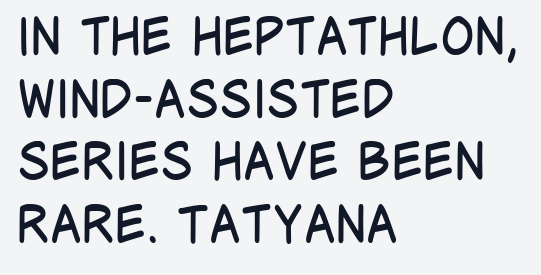
The image shows 51 px regular-weight, condensed sans-serif type, upright; set left-aligned, line spacing 1.23x, normal letter spacing, not underlined; low stroke contrast and a large x-height.
